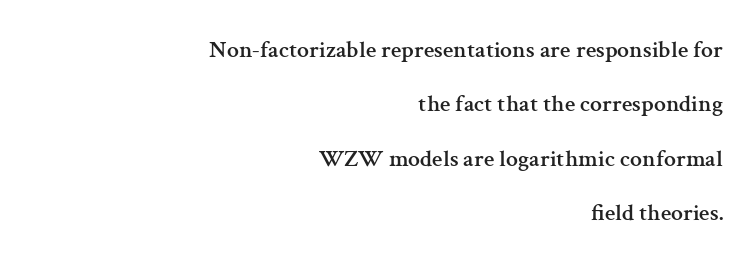
Vertical spacing — loose. These lines were composed using upright roman letters. The tracking reads as untouched default to a designer's eye. Has an underline been added? It has not.
